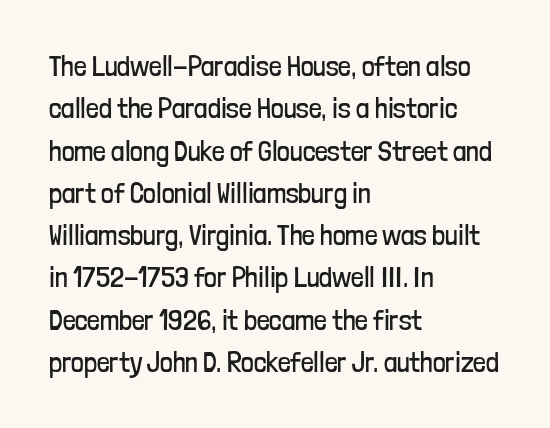
{"serif": "no", "italic": "no", "bold": "no", "weight": "regular", "width": "condensed", "stroke_contrast": "low", "x_height": "medium", "monospaced": "no", "underline": "no", "align": "left", "line_spacing": "normal", "line_spacing_ratio": 1.51, "letter_spacing": "normal", "letter_spacing_em": 0.0, "glyph_px": 28}
